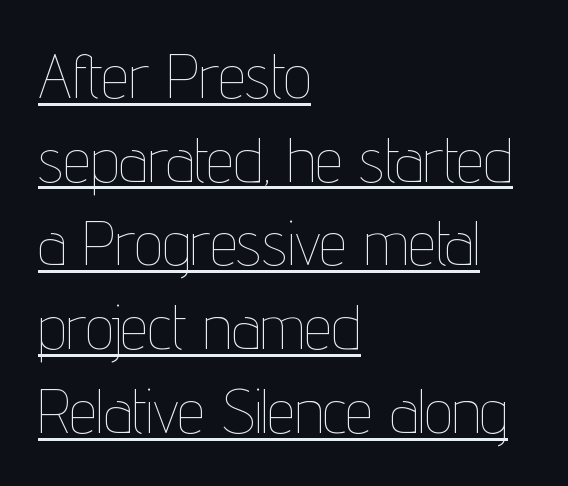
The image shows 62 px thin, condensed type, upright; set left-aligned, normal line spacing (1.35x), normal letter spacing, underlined; low stroke contrast and a medium x-height.
